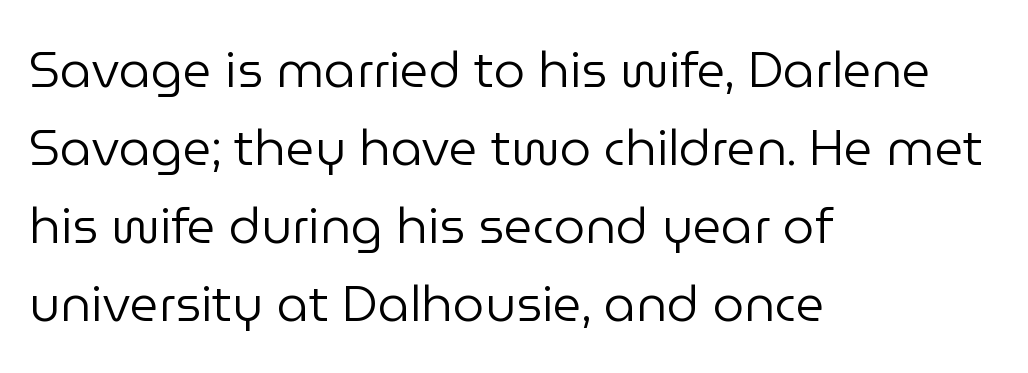
Q: Is the text bold? A: No.
Q: Is the text italic (slanted)? A: No, it is upright.
Q: Is the typeface a serif or a sans-serif typeface? A: Sans-serif.
Q: Is the text underlined? A: No.
Q: How is the paragraph aligned? A: Left-aligned.
Q: Is the spacing between letters normal or unusually wide? A: Normal.
Q: Is the spacing between lines tight, normal or loose? A: Normal.
Q: Width (condensed, normal, or wide)? A: Normal.
Q: Stroke contrast? A: Low.
Q: x-height? A: Medium.
Q: Monospaced? A: No.
